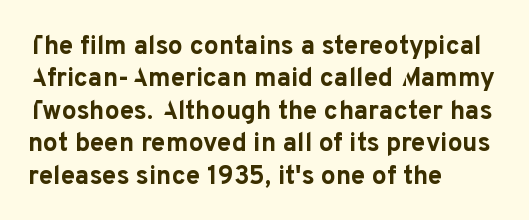
{"italic": "no", "bold": "yes", "underline": "no", "align": "left", "line_spacing": "normal", "line_spacing_ratio": 1.25, "letter_spacing": "normal", "letter_spacing_em": 0.0, "glyph_px": 26}
